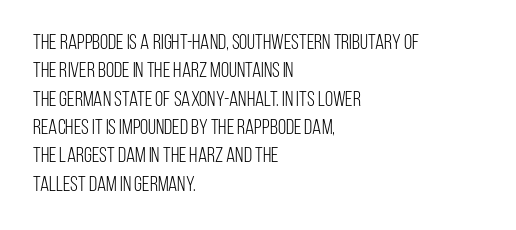
{"italic": "no", "bold": "no", "underline": "no", "align": "left", "line_spacing": "normal", "line_spacing_ratio": 1.35, "letter_spacing": "normal", "letter_spacing_em": 0.0, "glyph_px": 21}
